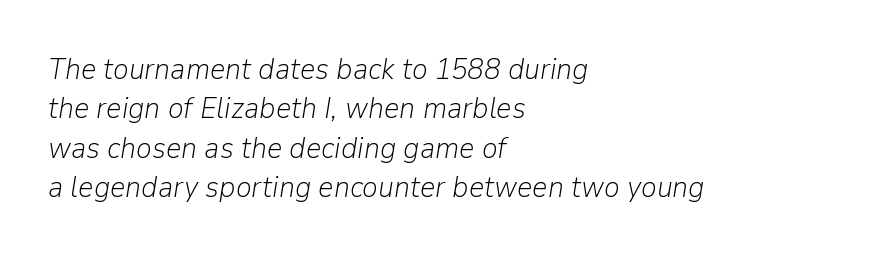
You could not count columns in this text — the font is proportionally spaced. The rendering applies a slant to the glyphs. Where is the straight margin? On the left. There is no visible air inserted between adjacent glyphs. Notice how descenders clear the ascenders below comfortably — that's standard leading. A clean baseline with only descenders dipping below it.
